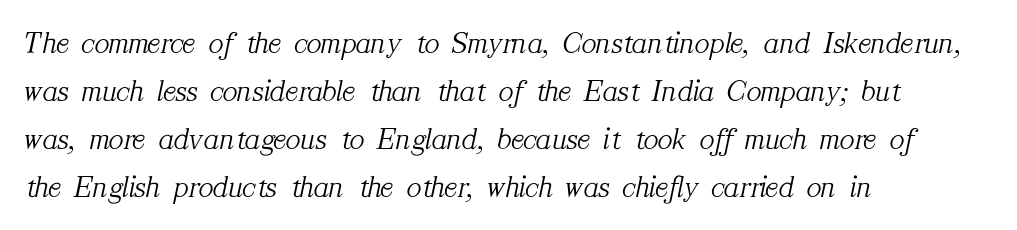
The rendering keeps characters at their native spacing. The lines in this sample share a left origin and differ only in where they stop. Weight class: somewhere from thin through regular. Honestly, the row spacing looks completely unremarkable. Looking at the ascenders, they clearly lean. A typesetter would call this proportional, since set widths differ per character.
